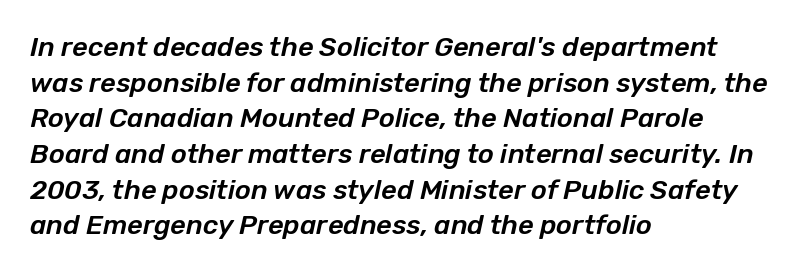
Q: Is the text italic (slanted)? A: Yes, it leans right by about 12 degrees.
Q: Is the text underlined? A: No.
Q: How is the paragraph aligned? A: Left-aligned.
Q: Is the spacing between letters normal or unusually wide? A: Normal.
Q: Is the spacing between lines tight, normal or loose? A: Normal.
